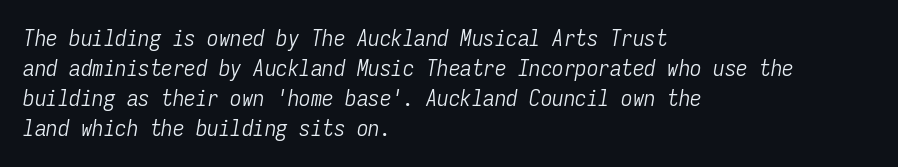
Q: Is the text bold? A: No.
Q: Is the text italic (slanted)? A: Yes, it leans right by about 9 degrees.
Q: Is the text underlined? A: No.
Q: How is the paragraph aligned? A: Left-aligned.
Q: Is the spacing between letters normal or unusually wide? A: Normal.
Q: Is the spacing between lines tight, normal or loose? A: Normal.
